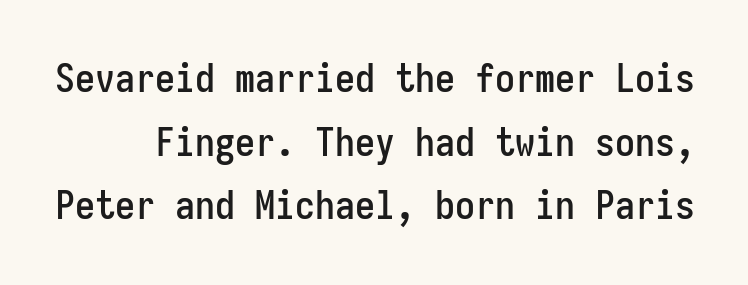
Nobody drew a line under any word here. Here the designer chose a console-style face with uniform glyph widths. Rendered with straight, roman letterforms. Spacing between characters is what you'd get straight out of the box. The designer went with a sans here, leaving each stem footless. The block of text has a typical density, with ordinary space between rows.
